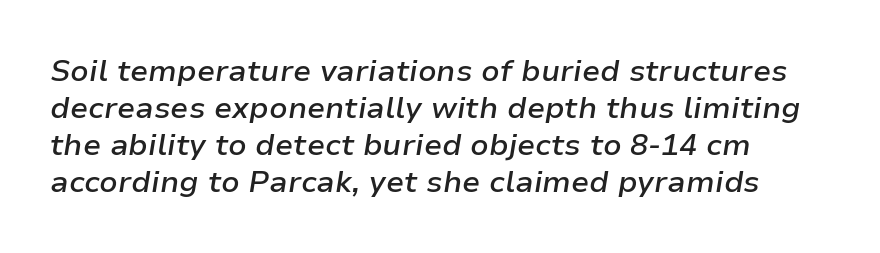
Q: Is the text bold? A: Semi-bold.
Q: Is the text italic (slanted)? A: Yes, it leans right by about 9 degrees.
Q: Is the text underlined? A: No.
Q: How is the paragraph aligned? A: Left-aligned.
Q: Is the spacing between letters normal or unusually wide? A: Normal.
Q: Width (condensed, normal, or wide)? A: Normal.
Q: Stroke contrast? A: Low.
Q: x-height? A: Medium.
Q: Monospaced? A: No.
